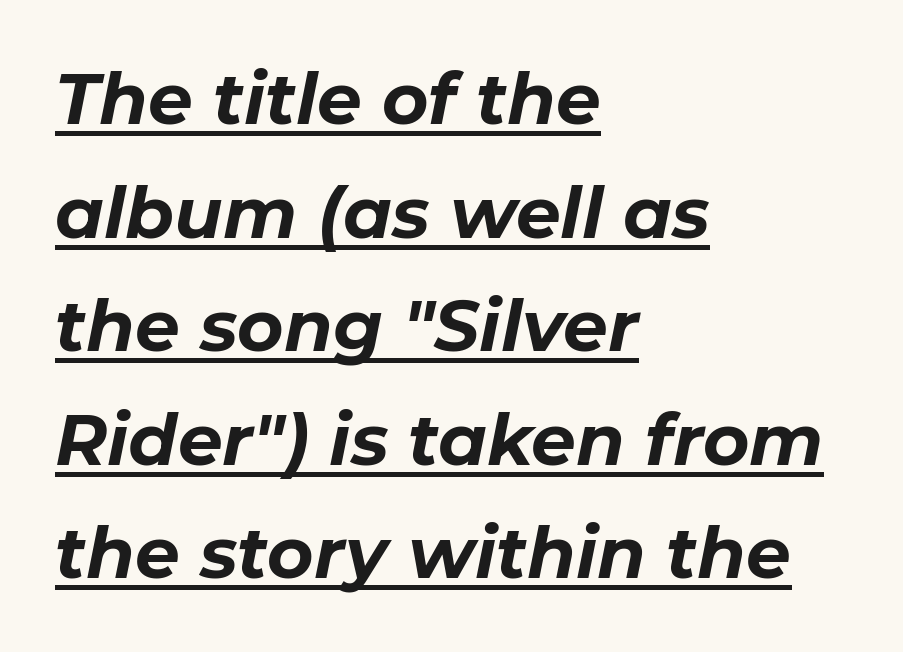
Q: Is the text bold? A: Yes.
Q: Is the text italic (slanted)? A: Yes, it leans right by about 11 degrees.
Q: Is the text underlined? A: Yes.
Q: How is the paragraph aligned? A: Left-aligned.
Q: Is the spacing between letters normal or unusually wide? A: Normal.
Q: Is the spacing between lines tight, normal or loose? A: Normal.
Q: Width (condensed, normal, or wide)? A: Normal.
Q: Stroke contrast? A: Low.
Q: x-height? A: Medium.
Q: Monospaced? A: No.
